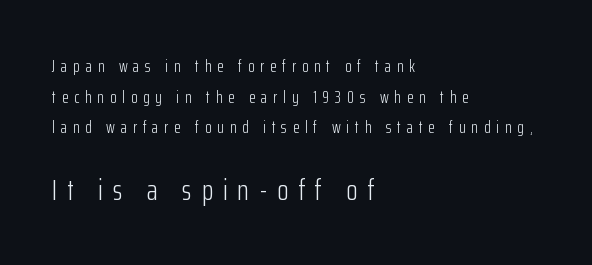
{"serif": "no", "italic": "no", "bold": "no", "weight": "light", "width": "condensed", "stroke_contrast": "low", "x_height": "medium", "monospaced": "no", "underline": "no", "align": "left", "line_spacing_ratio": 1.8, "letter_spacing": "wide", "letter_spacing_em": 0.34, "larger_block": "second", "size_ratio": 1.71, "glyph_px": 29}
